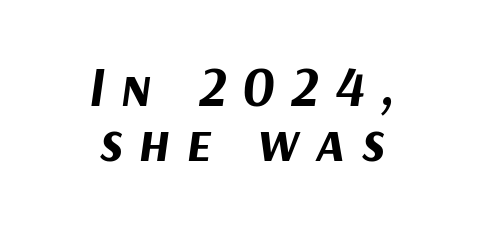
This rendering features lettering with no underline. In terms of leading, this rendering errs on the cramped side. If you drew a line through each stem, it would be angled. Summary of weight: heavy, a full bold.
